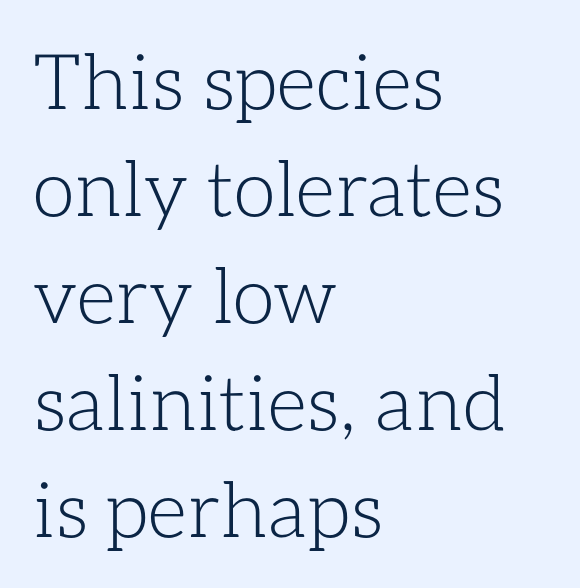
{"italic": "no", "bold": "no", "weight": "light", "width": "normal", "stroke_contrast": "low", "x_height": "medium", "monospaced": "no", "underline": "no", "align": "left", "line_spacing": "normal", "line_spacing_ratio": 1.39, "letter_spacing": "normal", "letter_spacing_em": 0.0, "glyph_px": 77}
